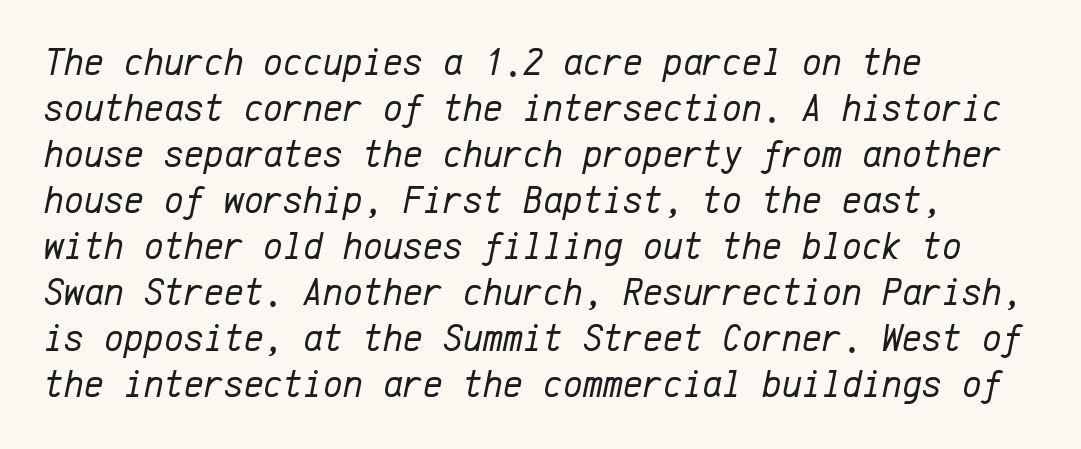
Vertical stems look standard width or narrower in stroke. Each word holds together tightly as a unit, with standard inter-letter gaps. Slanted lettering throughout. Short and long lines alike share a common starting point at left. Each letter, wide or thin by design, is forced into the same width here.
